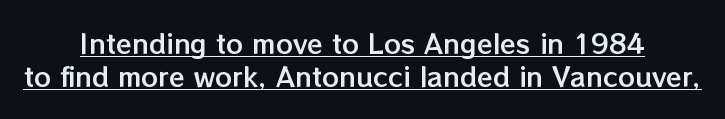
The image shows 26 px text type, upright; set centered, normal line spacing (1.27x), normal letter spacing, underlined.
